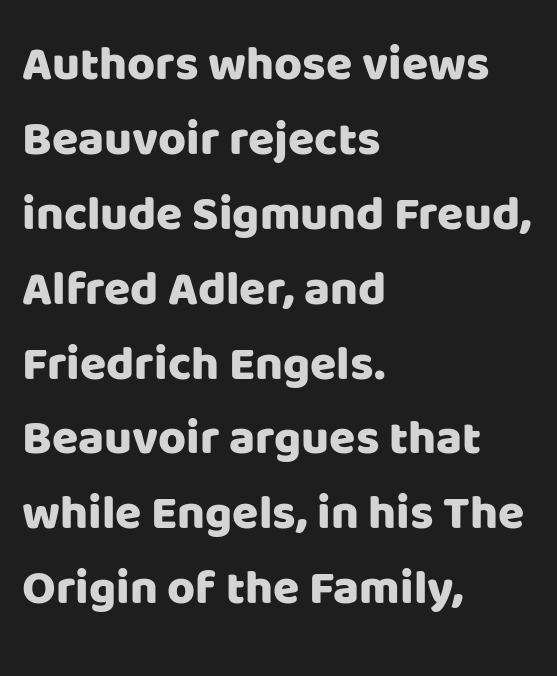
The image shows 48 px sans-serif type, upright; set left-aligned, normal line spacing (1.56x), normal letter spacing, not underlined; low stroke contrast and a large x-height.
